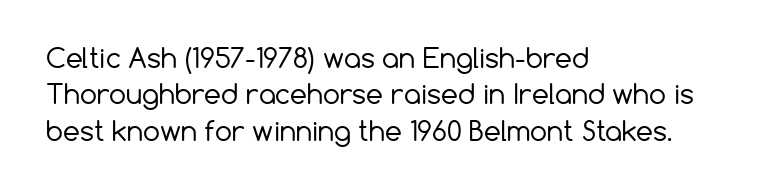
Q: Is the text bold? A: No.
Q: Is the text italic (slanted)? A: No, it is upright.
Q: Is the text underlined? A: No.
Q: How is the paragraph aligned? A: Left-aligned.
Q: Is the spacing between letters normal or unusually wide? A: Normal.
Q: Is the spacing between lines tight, normal or loose? A: Normal.
